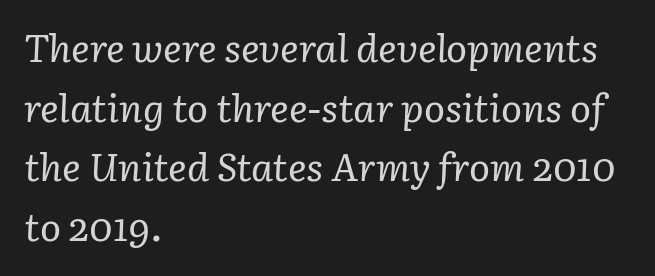
{"serif": "yes", "italic": "yes", "lean": "right", "slant_degrees": 3, "bold": "no", "weight": "regular", "width": "normal", "stroke_contrast": "low", "x_height": "medium", "monospaced": "no", "underline": "no", "align": "left", "line_spacing": "normal", "line_spacing_ratio": 1.53, "letter_spacing": "normal", "letter_spacing_em": 0.0, "glyph_px": 39}
